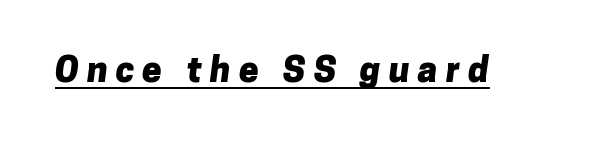
Characters follow at a spacing far wider than the type designer built in. Chunky letters — that's bold for sure. Note: no serifs on the glyphs. Is this a fixed-width face? No — the glyphs have proportional, varying widths.
